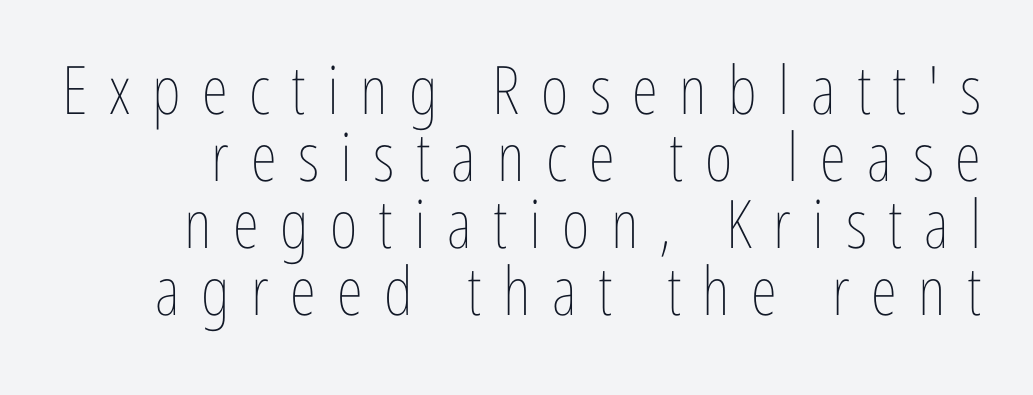
The image shows 67 px thin, condensed type, upright; set tight line spacing (1.0x), unusually wide letter spacing (+0.32 em), not underlined; low stroke contrast and a medium x-height.
